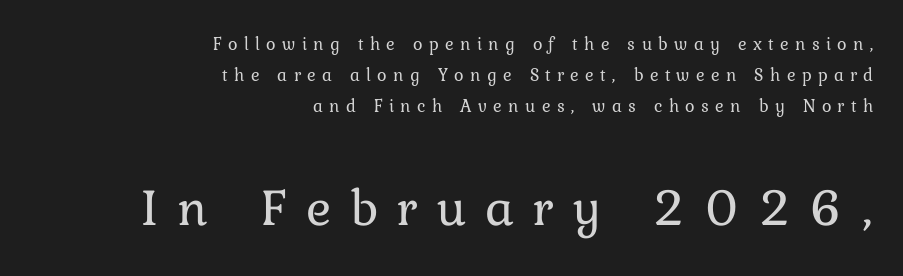
Q: Is the text bold? A: No.
Q: Is the text italic (slanted)? A: No, it is upright.
Q: Is the text underlined? A: No.
Q: How is the paragraph aligned? A: Right-aligned.
Q: Is the spacing between letters normal or unusually wide? A: Unusually wide.
Q: Which block of text is set in a larger size, the first (top) or the second (bottom)? A: The second (bottom) one.
Q: Width (condensed, normal, or wide)? A: Normal.
Q: Stroke contrast? A: Low.
Q: x-height? A: Medium.
Q: Monospaced? A: No.
